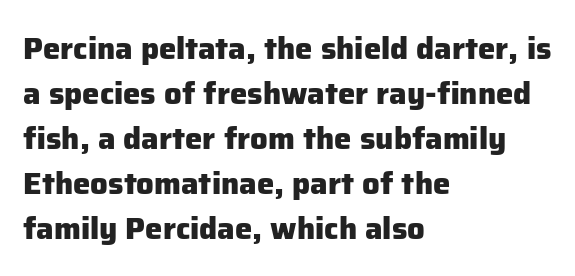
The specimen omits any rule beneath the text block's lines. Its strokes are broad and dark, the hallmark of bold type. Typeset ragged right — the left edge is the straight one. The letters advance in unequal steps, a hallmark of proportional type.
